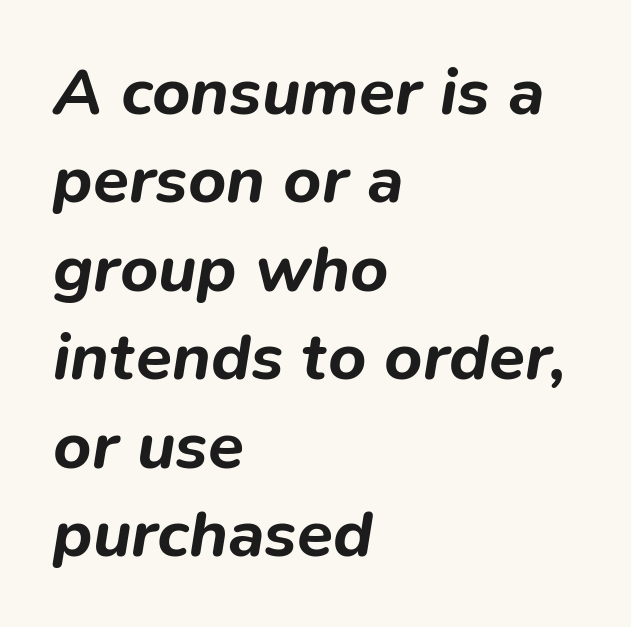
A classic flush-left, rag-right setting is used for this passage. The passage shown is typed in a proportional face where columns would drift. A clean baseline with only descenders dipping below it. Nothing unusual about the tracking: characters are spaced as the font intends.
